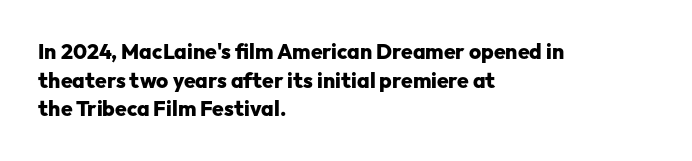
Notice how descenders clear the ascenders below comfortably — that's standard leading. Clear beneath every line of the passage. These lines are set flush left with a ragged right edge. The type sits square on the baseline with zero lean. Each word holds together tightly as a unit, with standard inter-letter gaps.
